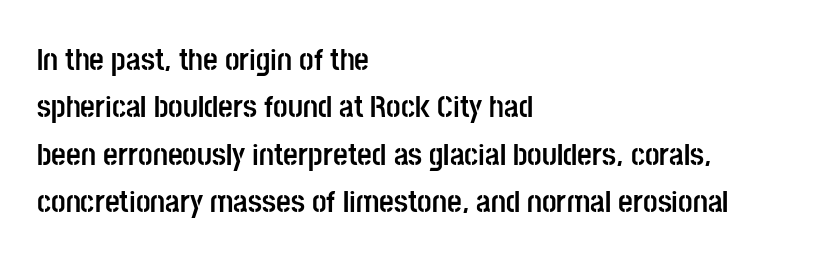
The line-height multiplier appears to be the usual default. To sum up the face: it is a sans, with no serifs. The space directly below the letters is spotless. The letters advance in unequal steps, a hallmark of proportional type. No italicization has been applied; the sample stays upright.
